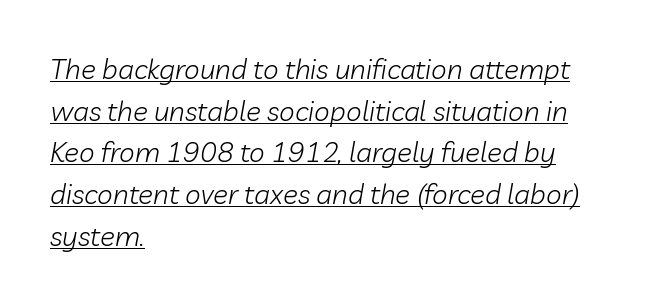
{"italic": "yes", "lean": "right", "slant_degrees": 10, "bold": "no", "weight": "light", "width": "normal", "stroke_contrast": "low", "x_height": "medium", "monospaced": "no", "underline": "yes", "align": "left", "line_spacing": "normal", "line_spacing_ratio": 1.49, "letter_spacing": "normal", "letter_spacing_em": 0.0, "glyph_px": 28}
